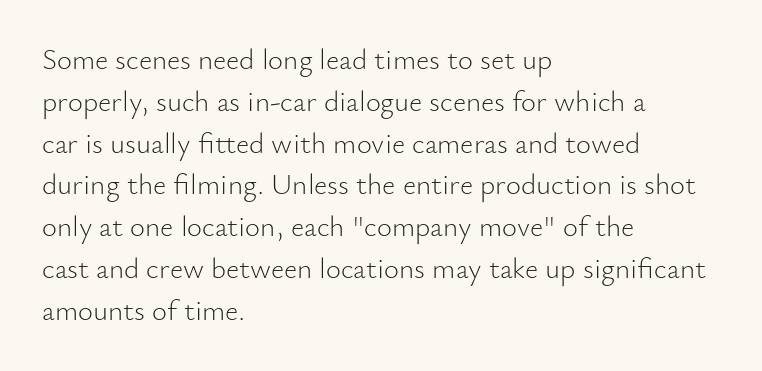
The image shows 29 px light sans-serif type, upright; set left-aligned, normal line spacing (1.44x), normal letter spacing, not underlined; low stroke contrast and a small x-height.
